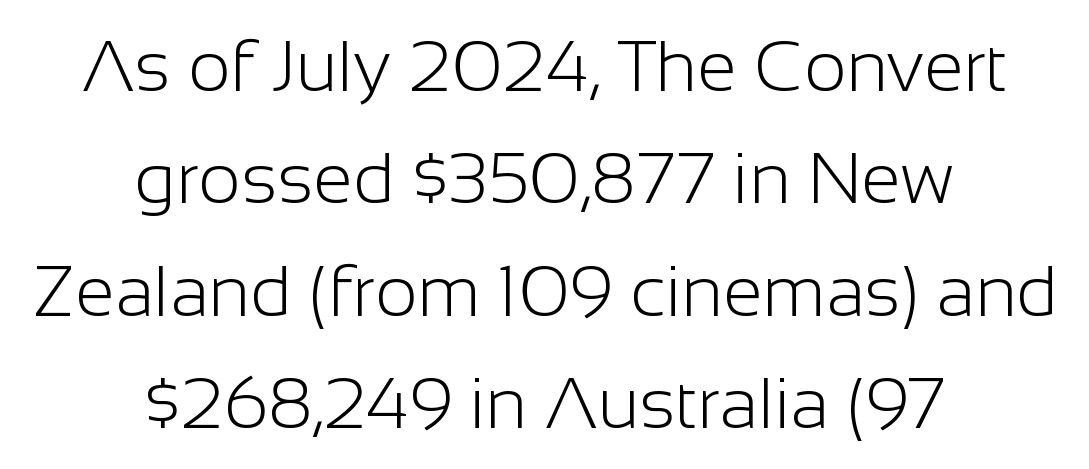
The image shows 72 px light sans-serif type, upright; set centered, normal line spacing (1.56x), normal letter spacing, not underlined; low stroke contrast and a medium x-height.
